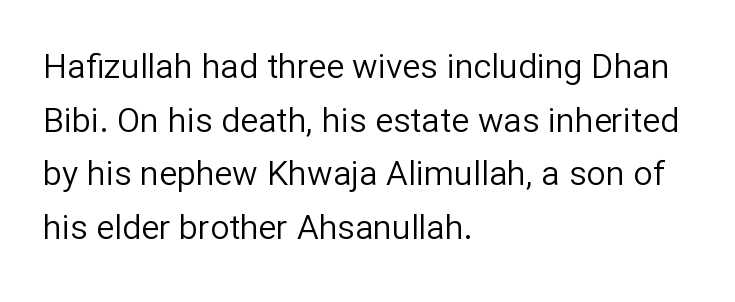
Evenly set lines give the paragraph a standard silhouette. Students, note that the glyphs here touch the page at normal intervals. Type without underlining. The strokes are not fattened; the text isn't bold. Proportional: the letters do not fall into vertical columns. This is roman type, the default non-slanted kind.
